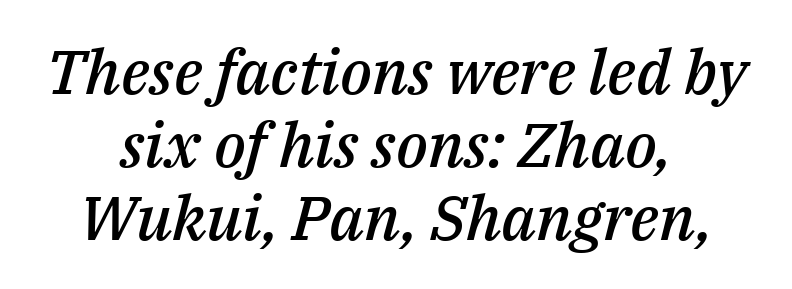
{"italic": "yes", "lean": "right", "slant_degrees": 14, "bold": "semi", "weight": "semibold", "width": "normal", "stroke_contrast": "medium", "x_height": "medium", "monospaced": "no", "underline": "no", "align": "center", "line_spacing_ratio": 1.18, "letter_spacing": "normal", "letter_spacing_em": 0.0, "glyph_px": 62}
